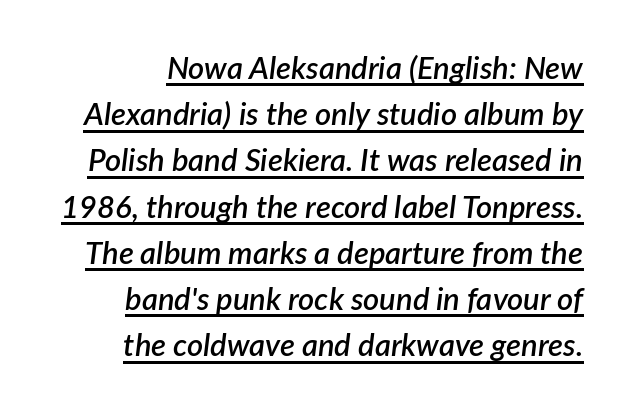
This sample uses an oblique cut, with every glyph tilted off the vertical. What decoration does the sample have? An underline. I'd describe the lettering as semibold — firm but not a full bold. Each word holds together tightly as a unit, with standard inter-letter gaps.
